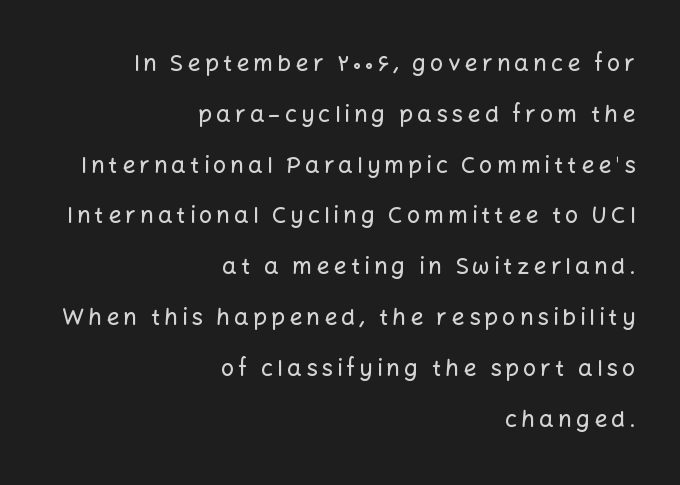
Just letters on the line, the space beneath them empty. Casual observation: everything's shoved over to the right. Vertical strokes here are truly vertical. You could fit nearly another row in the gap between these rows.
